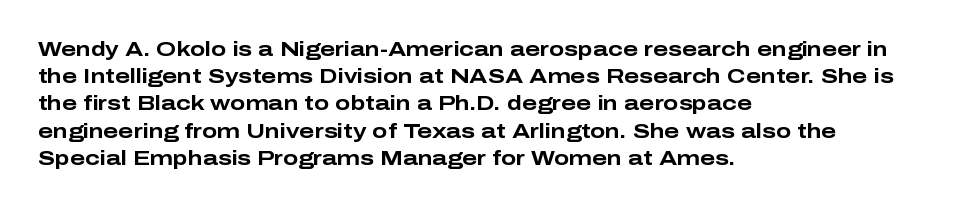
Vertical strokes here are truly vertical. Line spacing here is normal. The rendering anchors every line to the left-hand side. Short note: letters normally spaced. Has an underline been added? It has not. The sample has been set heavy, in full bold.
